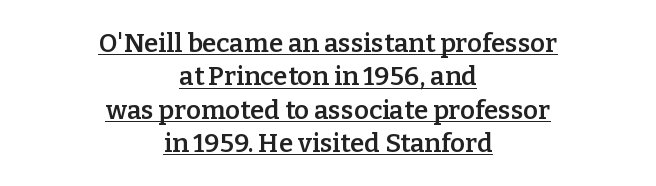
The image shows 26 px text type, upright; set centered, normal line spacing (1.28x), normal letter spacing, underlined.
